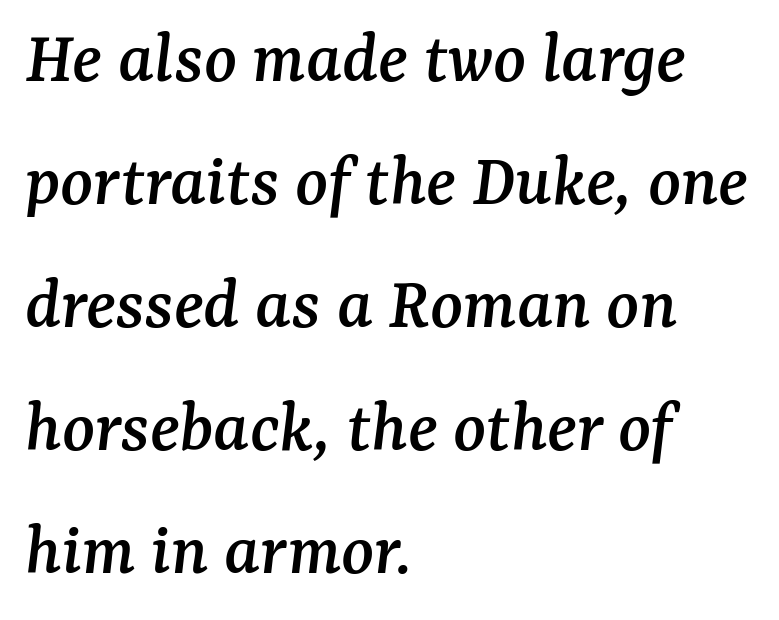
{"serif": "yes", "italic": "yes", "lean": "right", "slant_degrees": 7, "width": "normal", "stroke_contrast": "medium", "x_height": "medium", "monospaced": "no", "underline": "no", "align": "left", "line_spacing": "normal", "line_spacing_ratio": 1.62, "letter_spacing": "normal", "letter_spacing_em": 0.0, "glyph_px": 76}
